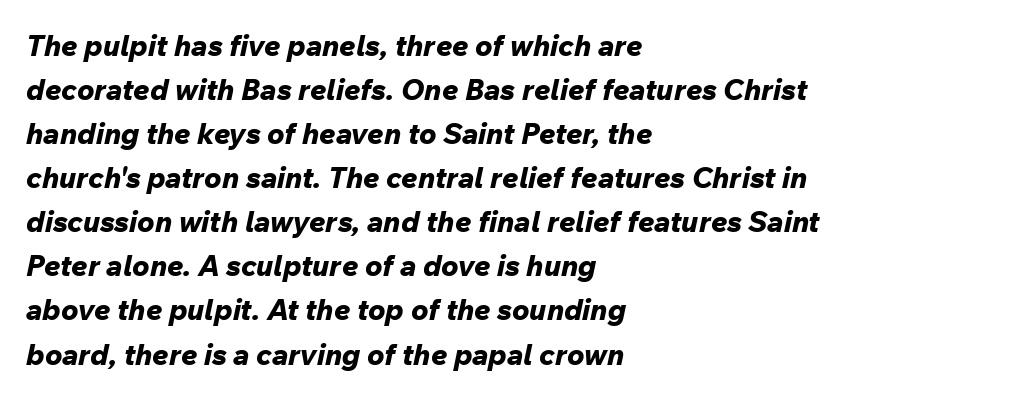
The image shows 29 px bold type, italic (leaning right); set left-aligned, normal line spacing (1.52x), normal letter spacing, not underlined; low stroke contrast and a medium x-height.
